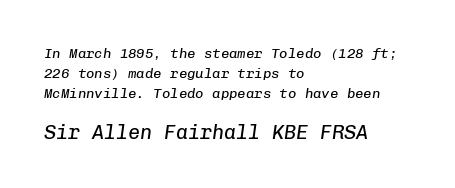
{"italic": "yes", "lean": "right", "slant_degrees": 8, "bold": "no", "underline": "no", "align": "left", "line_spacing": "normal", "line_spacing_ratio": 1.42, "letter_spacing": "normal", "letter_spacing_em": 0.0, "larger_block": "second", "size_ratio": 1.43, "glyph_px": 20}
